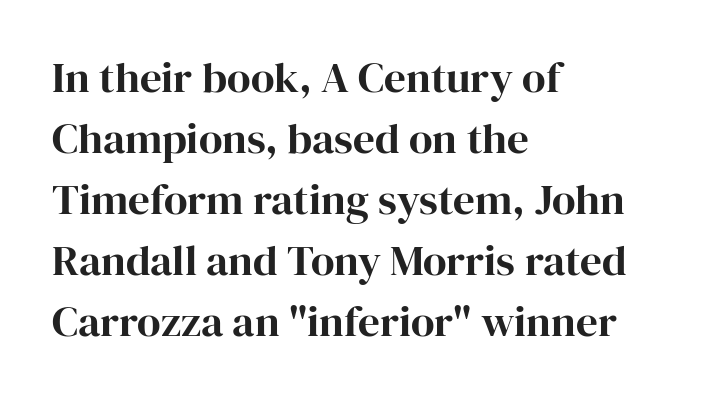
The image shows 43 px serif type, upright; set left-aligned, normal line spacing (1.42x), normal letter spacing, not underlined; high stroke contrast and a medium x-height.
